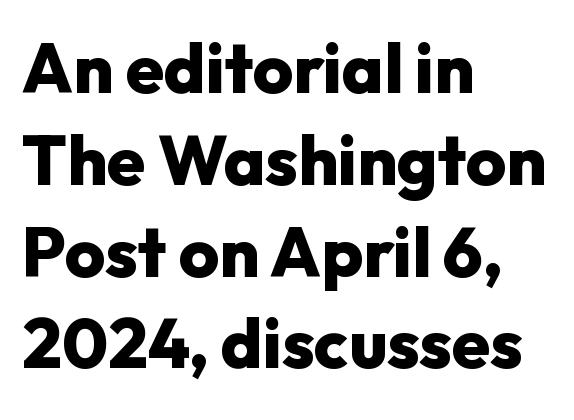
Q: Is the text bold? A: Yes.
Q: Is the text italic (slanted)? A: No, it is upright.
Q: Is the typeface a serif or a sans-serif typeface? A: Sans-serif.
Q: Is the text underlined? A: No.
Q: How is the paragraph aligned? A: Left-aligned.
Q: Is the spacing between letters normal or unusually wide? A: Normal.
Q: Is the spacing between lines tight, normal or loose? A: Normal.
Q: Width (condensed, normal, or wide)? A: Normal.
Q: Stroke contrast? A: Low.
Q: x-height? A: Medium.
Q: Monospaced? A: No.
